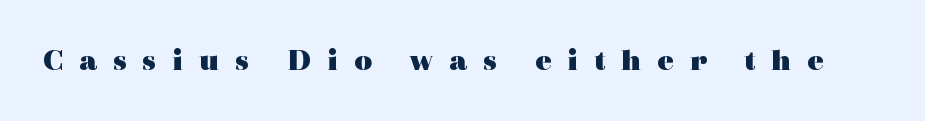
The image shows 31 px heavy, wide serif type, upright; set unusually wide letter spacing (+0.5 em), not underlined; a medium x-height.
